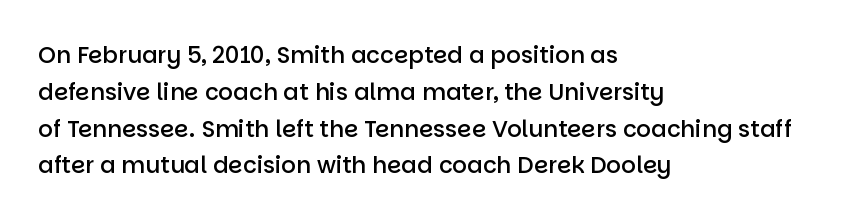
In terms of leading, this rendering sits right in the middle. Which margin do the lines hug? The left one — the right edge is uneven. Stroke thickness is moderately raised; the sample reads as semibold. Observe the ordinary spacing: letters are neighbours, not strangers. Upright lettering throughout.
